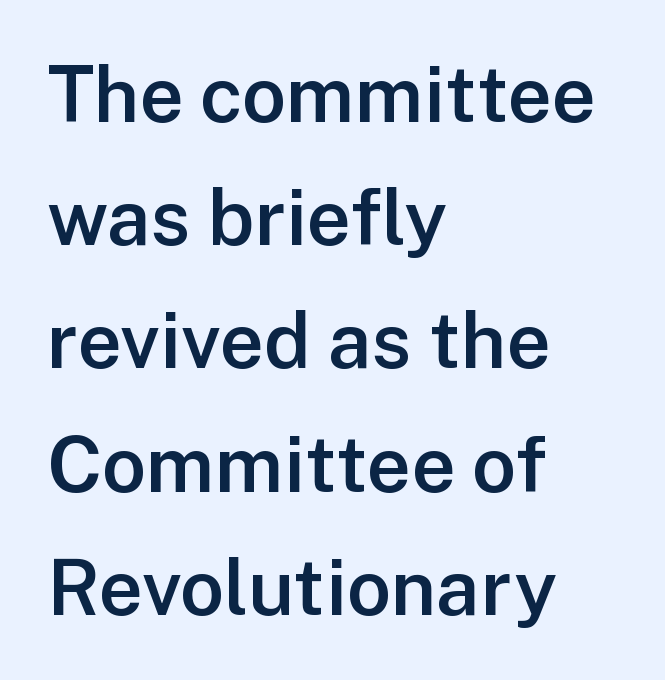
The glyphs in this specimen are sans serif. A typesetter would call this proportional, since set widths differ per character. Is there much room between lines? A standard amount, neither cramped nor airy. The space beneath each line is pristine and unruled. The rendering uses a semibold face; strokes are thickened but not to full bold. A student would call this left alignment; a typographer would say flush left, rag right.
